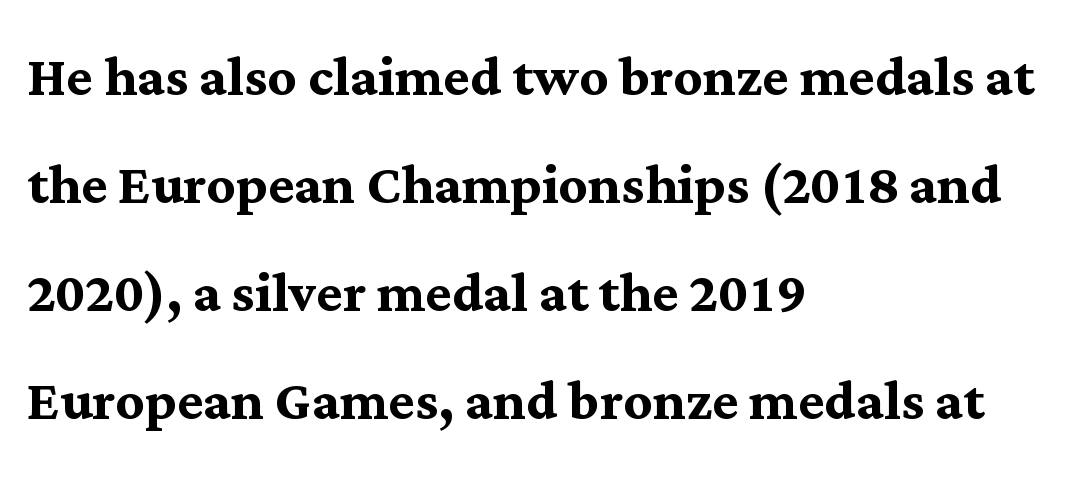
The image shows 71 px semibold serif type, upright; set left-aligned, normal line spacing (1.52x), normal letter spacing, not underlined; medium stroke contrast and a medium x-height.
